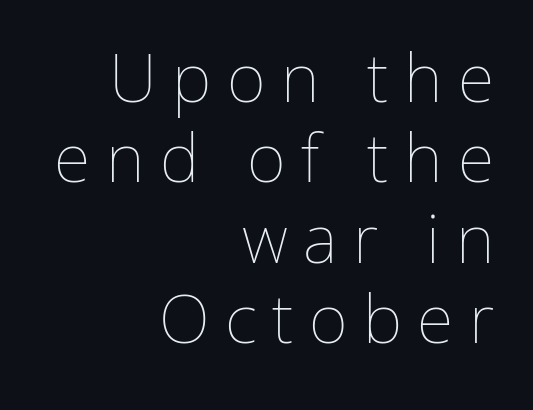
The font's upright variant was chosen for this text. The face used here is rendered with a markedly widened letterfit. You could not count columns in this text — the font is proportionally spaced. Caption: multi-line text, flush right, ragged left.
